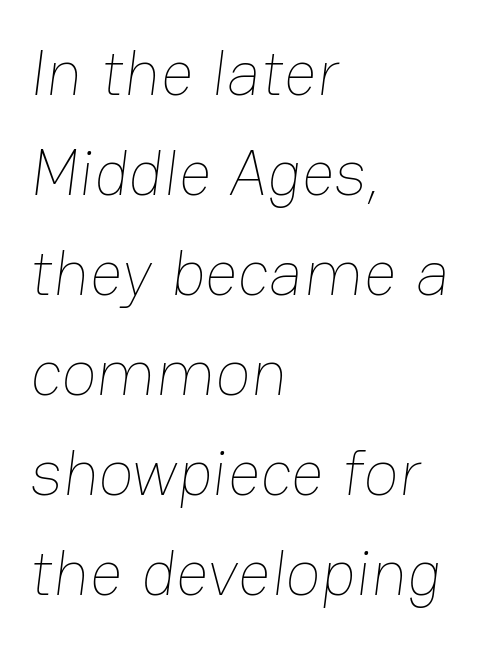
Letter spacing: default. Character widths vary here, with narrow letters taking less room than wide ones. Students, observe: this is what conventionally led text looks like. Underlining? Definitely not there. Each line starts at the same left margin while the right side varies. Vertical stems look standard width or narrower in stroke.
